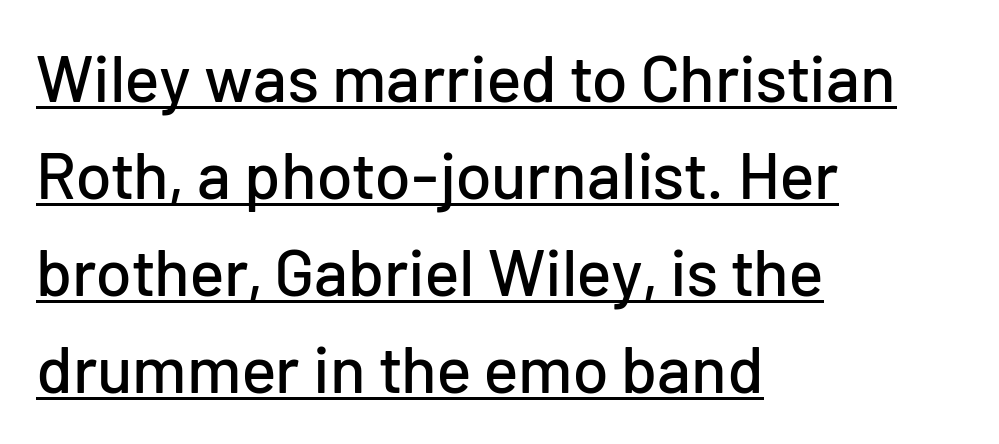
Q: Is the text italic (slanted)? A: No, it is upright.
Q: Is the typeface a serif or a sans-serif typeface? A: Sans-serif.
Q: Is the text underlined? A: Yes.
Q: How is the paragraph aligned? A: Left-aligned.
Q: Is the spacing between letters normal or unusually wide? A: Normal.
Q: Is the spacing between lines tight, normal or loose? A: Normal.
Q: Width (condensed, normal, or wide)? A: Normal.
Q: Stroke contrast? A: Low.
Q: x-height? A: Medium.
Q: Monospaced? A: No.
